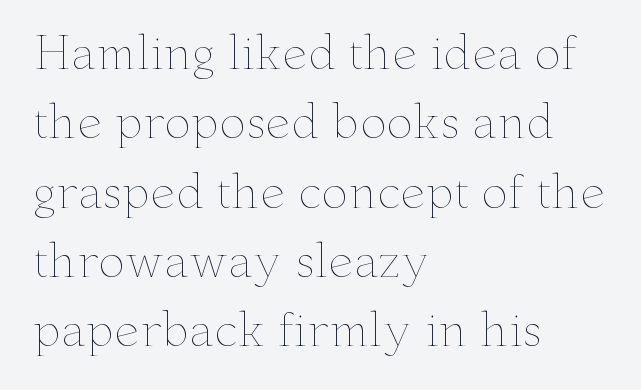
The passage shown is typed in a proportional face where columns would drift. What stands out about the letter spacing? Nothing — it is the standard amount. Is the stroke heavy? The answer is a plain regular-or-lighter. Tall strokes in this sample are plumb rather than angled.
